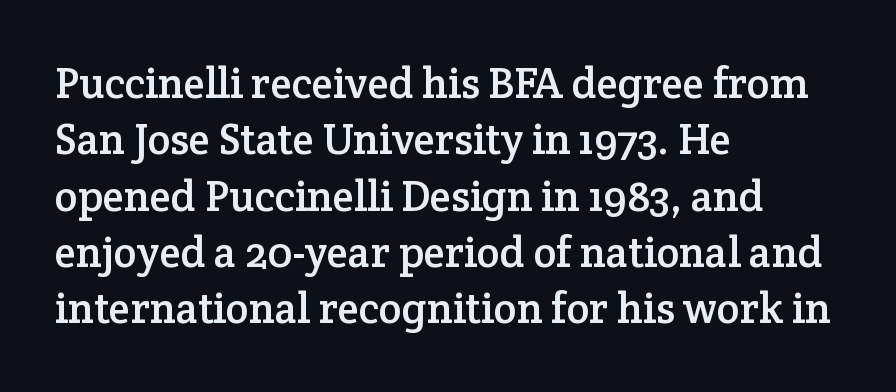
{"serif": "yes", "italic": "no", "width": "normal", "stroke_contrast": "low", "x_height": "medium", "monospaced": "no", "underline": "no", "align": "left", "line_spacing": "normal", "line_spacing_ratio": 1.31, "letter_spacing": "normal", "letter_spacing_em": 0.0, "glyph_px": 43}
